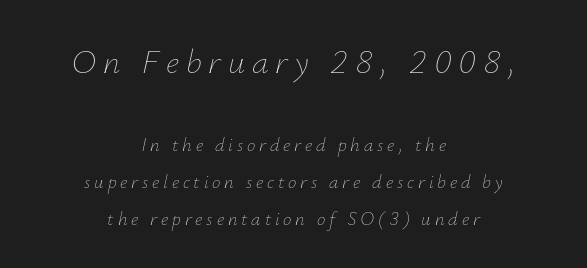
The face used here is proportionally spaced, like ordinary book or web type. Heft: none added — not bold. Reading top to bottom, the characters get smaller at the block break. This is oblique type, the kind used for emphasis or titles. Centered paragraph, ragged on both sides. A great deal of white space separates one row of letters from the next.
